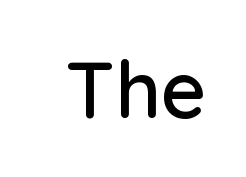
The image shows 79 px sans-serif type, upright; set normal letter spacing, not underlined; low stroke contrast and a medium x-height.
